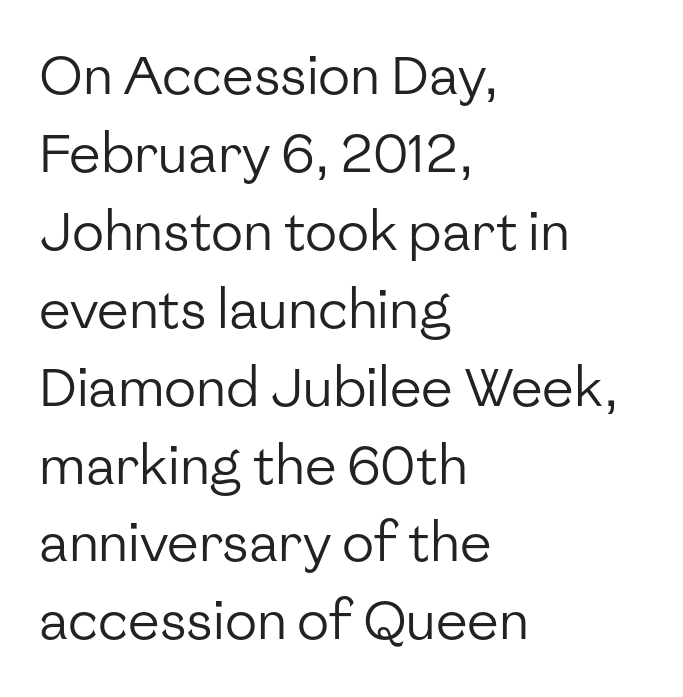
Interline gaps are of average width in this sample. Stems here are at most as thick as an everyday book face. Typeset ragged right — the left edge is the straight one. These lines are composed in type without serifs. Spacing verdict: proportional, widths tailored to each character.
